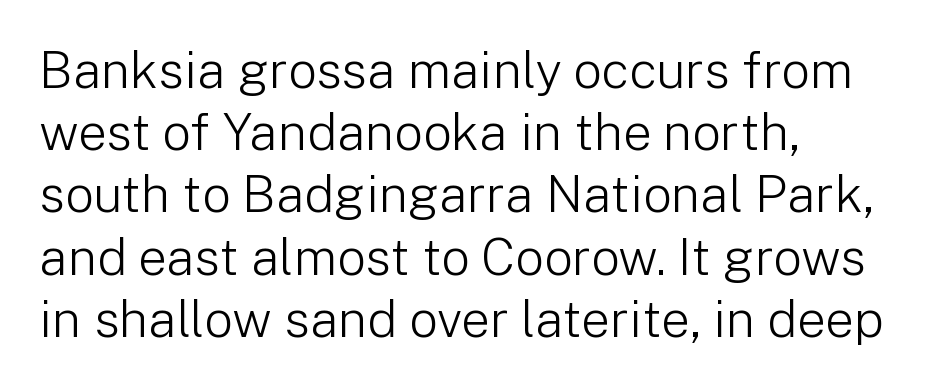
The space directly below the letters is spotless. Each letter keeps its own natural width here, so spacing adapts to shape. If you drew a ruler down the left edge, every line would touch it. The rendering shows plain stroke endings on the letterforms — a sans-serif design.
